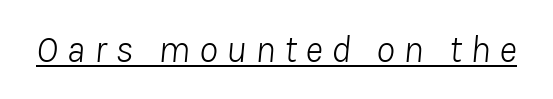
Q: Is the text bold? A: No.
Q: Is the text italic (slanted)? A: Yes, it leans right by about 8 degrees.
Q: Is the text underlined? A: Yes.
Q: Is the spacing between letters normal or unusually wide? A: Unusually wide.
Q: Width (condensed, normal, or wide)? A: Normal.
Q: Stroke contrast? A: Low.
Q: x-height? A: Medium.
Q: Monospaced? A: No.
